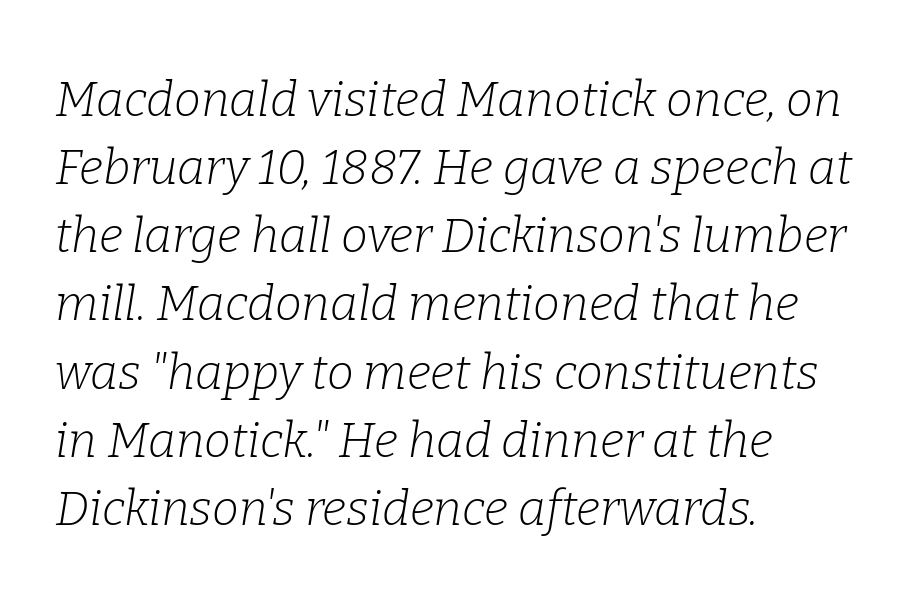
The image shows 48 px light serif type, italic (leaning right); set left-aligned, normal line spacing (1.42x), normal letter spacing, not underlined; low stroke contrast and a medium x-height.
